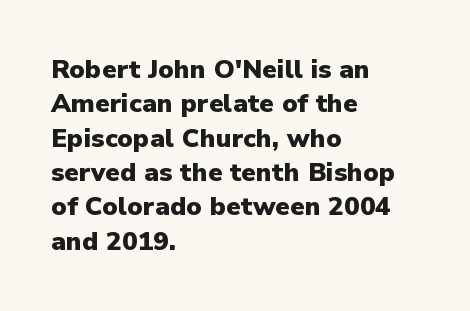
Words appear dense and cohesive because spacing is normal. Typeset ragged right — the left edge is the straight one. This sample keeps an unexceptional amount of space between lines. A clean baseline with only descenders dipping below it. Notice how thick the strokes are: this is what a full bold looks like. This is the regular roman posture of the typeface.
